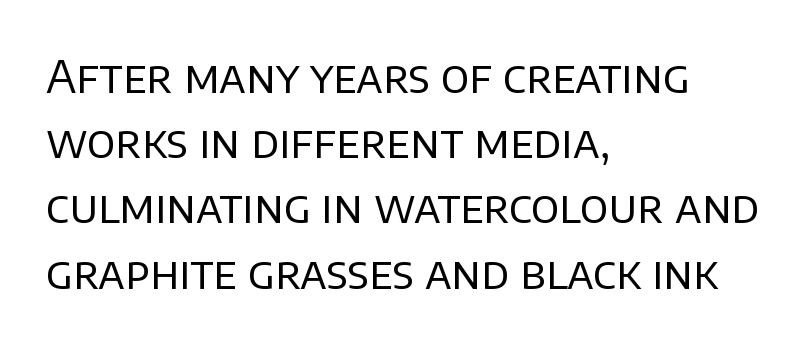
Q: Is the text bold? A: No.
Q: Is the text italic (slanted)? A: No, it is upright.
Q: Is the typeface a serif or a sans-serif typeface? A: Sans-serif.
Q: Is the text underlined? A: No.
Q: How is the paragraph aligned? A: Left-aligned.
Q: Is the spacing between letters normal or unusually wide? A: Normal.
Q: Is the spacing between lines tight, normal or loose? A: Normal.
Q: Width (condensed, normal, or wide)? A: Normal.
Q: Stroke contrast? A: Low.
Q: x-height? A: Large.
Q: Monospaced? A: No.
